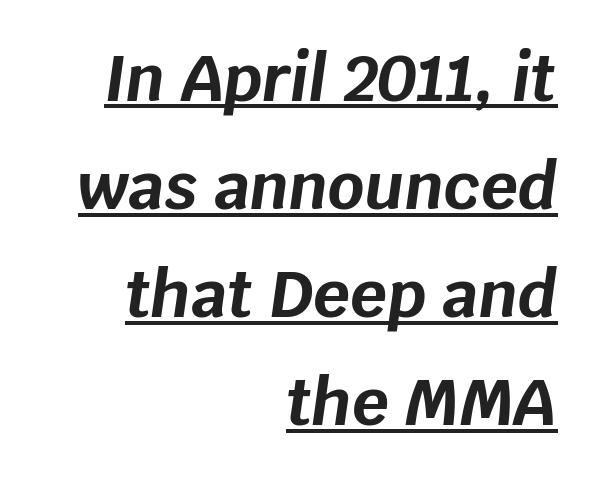
The image shows 64 px bold type, italic (leaning right); set right-aligned, normal line spacing (1.69x), normal letter spacing, underlined; low stroke contrast and a large x-height.
